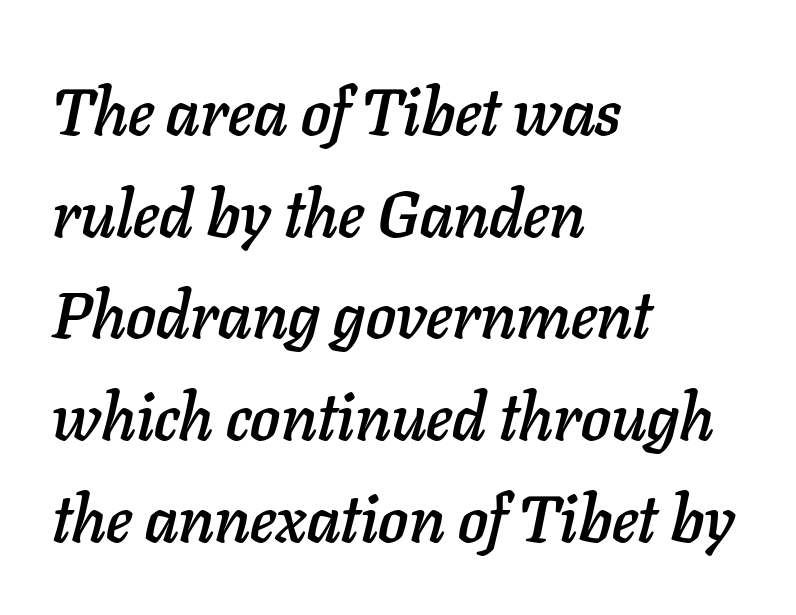
The image shows 66 px text type, italic (leaning right); set left-aligned, normal line spacing (1.54x), normal letter spacing, not underlined; low stroke contrast and a medium x-height.
